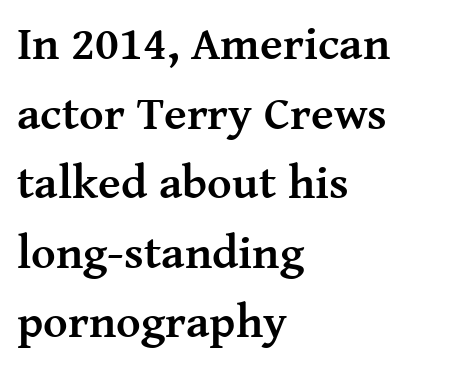
Q: Is the text bold? A: Yes.
Q: Is the text italic (slanted)? A: No, it is upright.
Q: Is the typeface a serif or a sans-serif typeface? A: Serif.
Q: Is the text underlined? A: No.
Q: How is the paragraph aligned? A: Left-aligned.
Q: Is the spacing between letters normal or unusually wide? A: Normal.
Q: Is the spacing between lines tight, normal or loose? A: Normal.
Q: Width (condensed, normal, or wide)? A: Normal.
Q: Stroke contrast? A: Medium.
Q: x-height? A: Medium.
Q: Monospaced? A: No.
